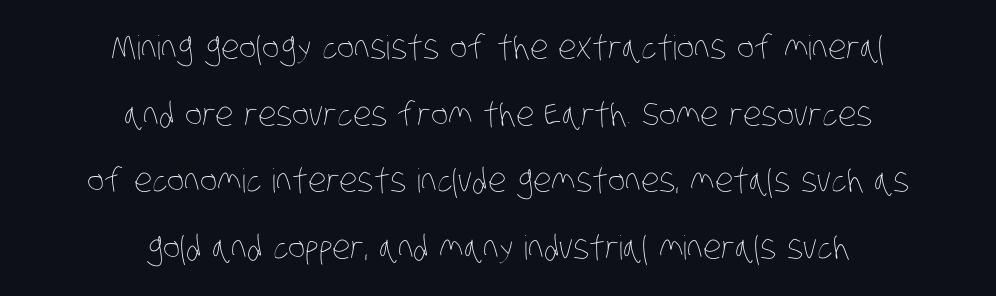
{"bold": "no", "weight": "thin", "width": "condensed", "stroke_contrast": "low", "x_height": "large", "monospaced": "no", "underline": "no", "align": "center", "line_spacing": "loose", "line_spacing_ratio": 2.02, "letter_spacing": "normal", "letter_spacing_em": 0.0, "glyph_px": 33}
